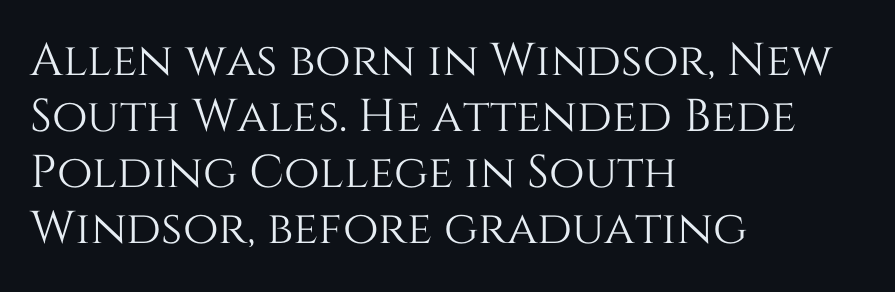
The image shows 46 px text type, upright; set left-aligned, line spacing 1.22x, normal letter spacing, not underlined; medium stroke contrast and a large x-height.
